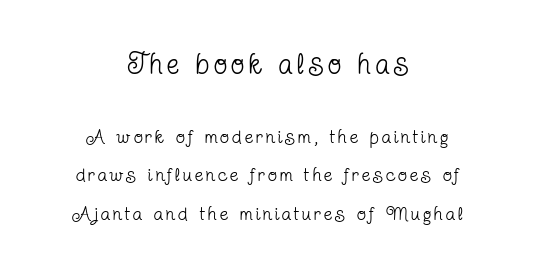
Q: Is the text bold? A: No.
Q: Is the text italic (slanted)? A: No, it is upright.
Q: Is the typeface a serif or a sans-serif typeface? A: Serif.
Q: Is the text underlined? A: No.
Q: How is the paragraph aligned? A: Centered.
Q: Is the spacing between lines tight, normal or loose? A: Loose.
Q: Which block of text is set in a larger size, the first (top) or the second (bottom)? A: The first (top) one.
Q: Width (condensed, normal, or wide)? A: Condensed.
Q: Stroke contrast? A: Low.
Q: x-height? A: Medium.
Q: Monospaced? A: No.
